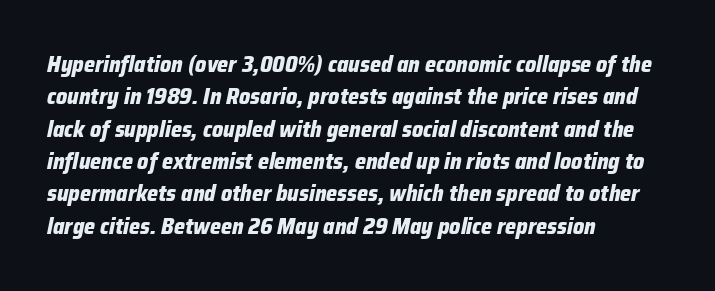
{"italic": "yes", "lean": "right", "slant_degrees": 12, "bold": "yes", "underline": "no", "align": "left", "line_spacing": "normal", "line_spacing_ratio": 1.47, "letter_spacing": "normal", "letter_spacing_em": 0.0, "glyph_px": 22}
